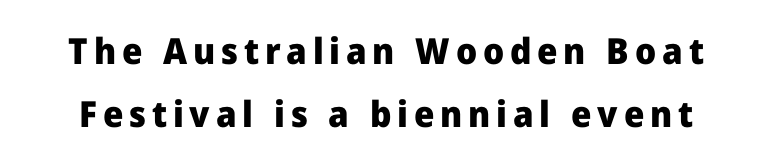
{"serif": "no", "italic": "no", "bold": "yes", "weight": "heavy", "width": "normal", "stroke_contrast": "low", "x_height": "medium", "monospaced": "no", "underline": "no", "line_spacing_ratio": 1.74, "glyph_px": 36}
